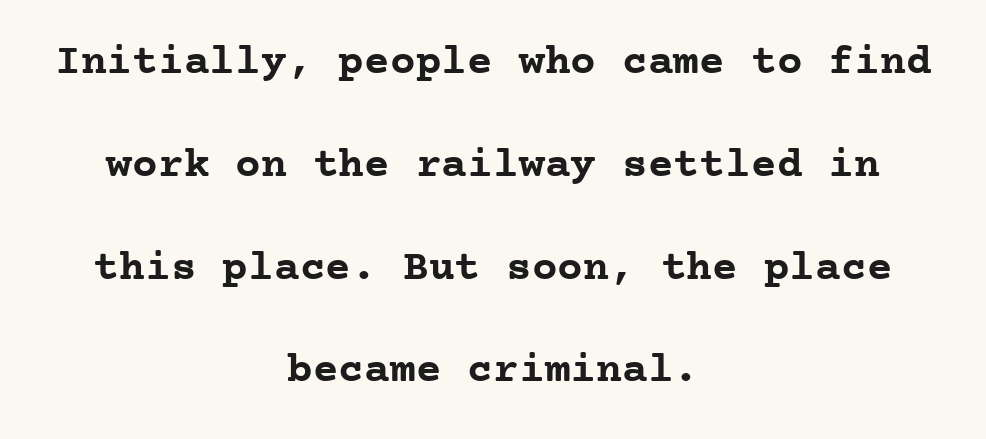
{"serif": "yes", "italic": "no", "bold": "yes", "weight": "semibold", "width": "normal", "stroke_contrast": "low", "x_height": "medium", "monospaced": "yes", "underline": "no", "align": "center", "line_spacing": "loose", "line_spacing_ratio": 2.39, "letter_spacing": "normal", "letter_spacing_em": 0.0, "glyph_px": 43}
